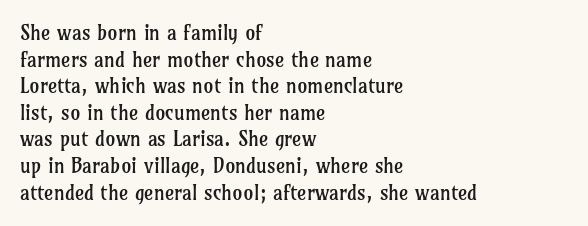
Q: Is the text bold? A: No.
Q: Is the text italic (slanted)? A: No, it is upright.
Q: Is the text underlined? A: No.
Q: How is the paragraph aligned? A: Left-aligned.
Q: Is the spacing between letters normal or unusually wide? A: Normal.
Q: Is the spacing between lines tight, normal or loose? A: Normal.
